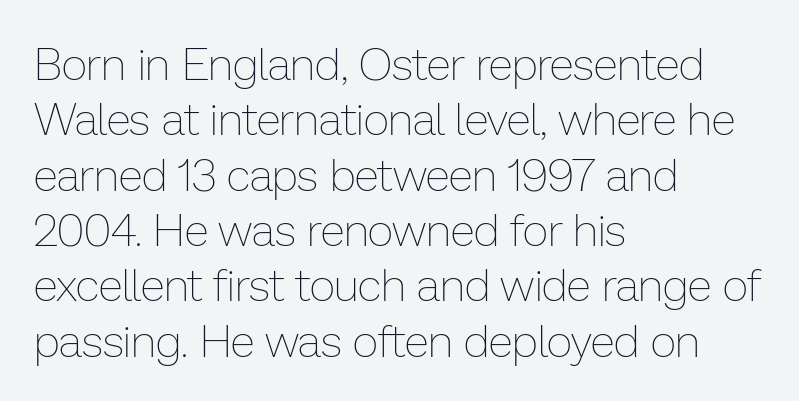
What stands out about the letter spacing? Nothing — it is the standard amount. A classic flush-left, rag-right setting is used for this passage. Stroke thickness stays within the range of a standard reading face or lighter. Each letter keeps its own natural width here, so spacing adapts to shape. This is roman type, the default non-slanted kind.
